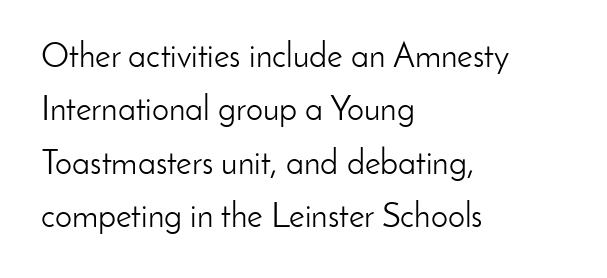
{"serif": "no", "italic": "no", "bold": "no", "weight": "light", "width": "normal", "stroke_contrast": "low", "x_height": "small", "monospaced": "no", "underline": "no", "align": "left", "line_spacing": "normal", "line_spacing_ratio": 1.57, "letter_spacing": "normal", "letter_spacing_em": 0.0, "glyph_px": 34}
